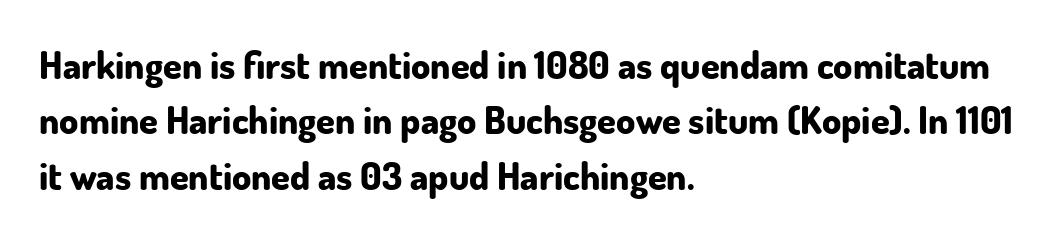
Plain, unruled lines of type. There is no visible air inserted between adjacent glyphs. Is the block centered? No — it sits flush against the left margin. The rendering uses a moderate line-height, typical for paragraphs. Style check: upright. Spacing verdict: proportional, widths tailored to each character.
